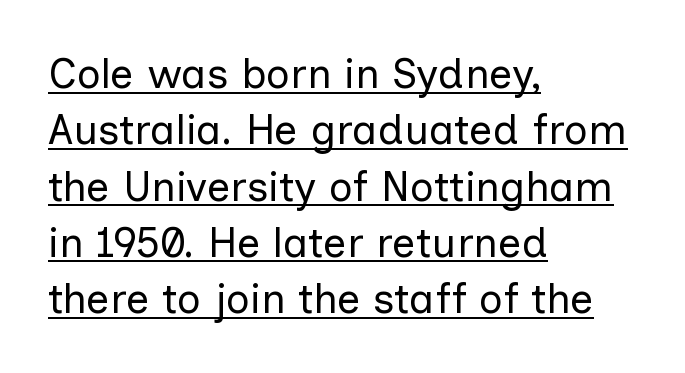
Q: Is the text bold? A: No.
Q: Is the text italic (slanted)? A: No, it is upright.
Q: Is the typeface a serif or a sans-serif typeface? A: Sans-serif.
Q: Is the text underlined? A: Yes.
Q: How is the paragraph aligned? A: Left-aligned.
Q: Is the spacing between letters normal or unusually wide? A: Normal.
Q: Is the spacing between lines tight, normal or loose? A: Normal.
Q: Width (condensed, normal, or wide)? A: Normal.
Q: Stroke contrast? A: Low.
Q: x-height? A: Medium.
Q: Monospaced? A: No.
